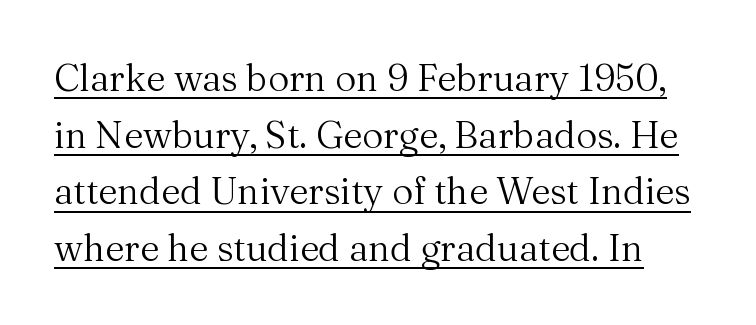
The image shows 37 px regular-weight serif type, upright; set normal line spacing (1.53x), normal letter spacing, underlined; medium stroke contrast and a medium x-height.
